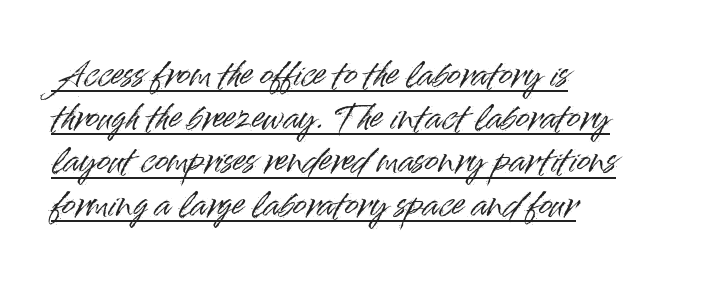
{"serif": "no", "width": "normal", "stroke_contrast": "high", "x_height": "small", "monospaced": "no", "underline": "yes", "align": "left", "line_spacing": "normal", "line_spacing_ratio": 1.35, "letter_spacing": "normal", "letter_spacing_em": 0.0, "glyph_px": 32}
